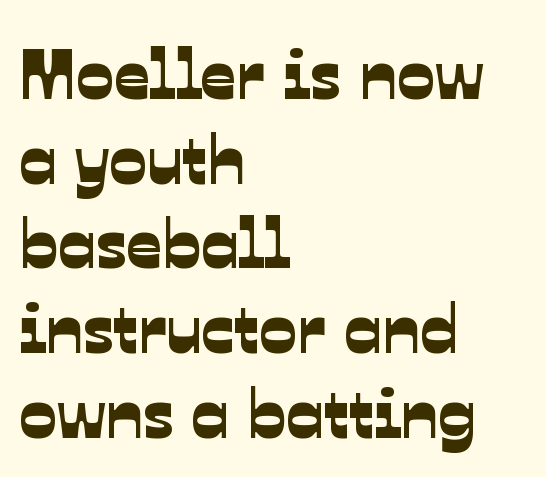
Q: Is the typeface a serif or a sans-serif typeface? A: Sans-serif.
Q: Is the text underlined? A: No.
Q: How is the paragraph aligned? A: Left-aligned.
Q: Is the spacing between letters normal or unusually wide? A: Normal.
Q: Width (condensed, normal, or wide)? A: Normal.
Q: Stroke contrast? A: Low.
Q: x-height? A: Medium.
Q: Monospaced? A: No.
